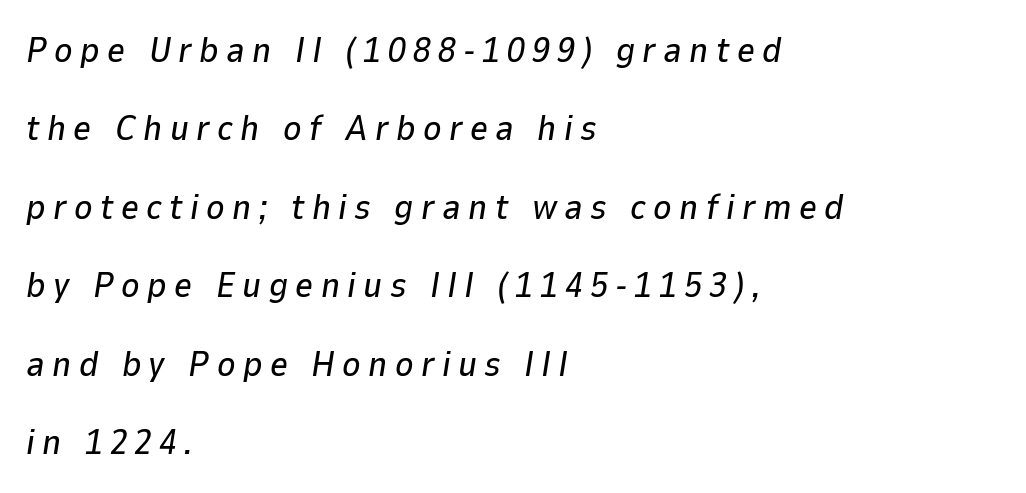
{"italic": "yes", "lean": "right", "slant_degrees": 9, "width": "normal", "stroke_contrast": "low", "x_height": "medium", "monospaced": "no", "underline": "no", "align": "left", "line_spacing": "loose", "line_spacing_ratio": 2.24, "letter_spacing": "wide", "letter_spacing_em": 0.21, "glyph_px": 35}
